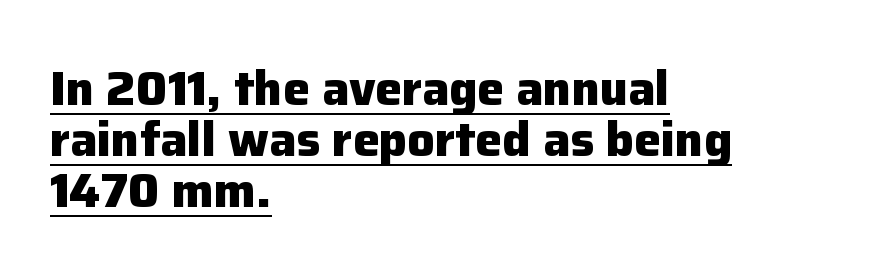
Q: Is the text bold? A: Yes.
Q: Is the text italic (slanted)? A: No, it is upright.
Q: Is the typeface a serif or a sans-serif typeface? A: Sans-serif.
Q: Is the text underlined? A: Yes.
Q: How is the paragraph aligned? A: Left-aligned.
Q: Is the spacing between letters normal or unusually wide? A: Normal.
Q: Is the spacing between lines tight, normal or loose? A: Tight.
Q: Width (condensed, normal, or wide)? A: Normal.
Q: Stroke contrast? A: Low.
Q: x-height? A: Medium.
Q: Monospaced? A: No.
